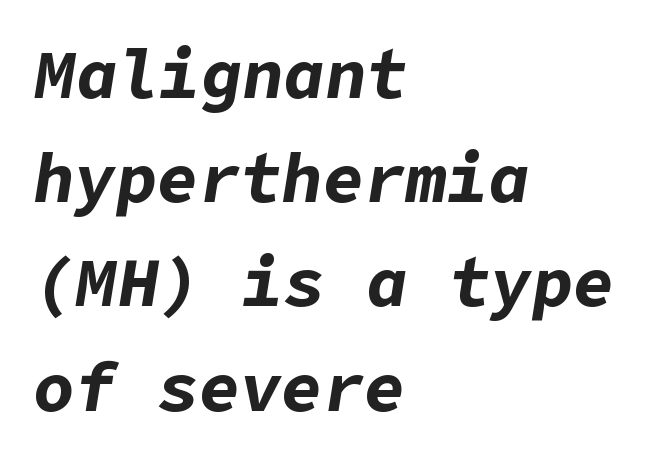
The image shows 69 px bold type, italic (leaning right); set left-aligned, normal line spacing (1.51x), normal letter spacing, not underlined; low stroke contrast and a medium x-height.
